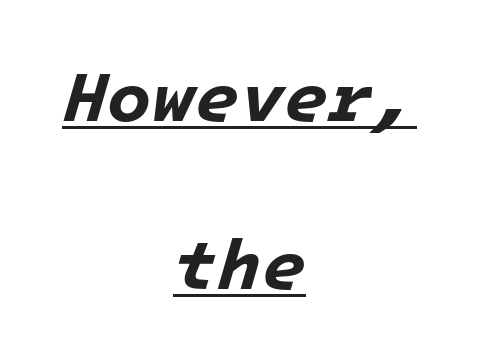
{"italic": "yes", "lean": "right", "slant_degrees": 16, "bold": "yes", "weight": "bold", "width": "normal", "stroke_contrast": "low", "x_height": "medium", "monospaced": "yes", "underline": "yes", "align": "center", "line_spacing": "loose", "line_spacing_ratio": 2.34, "letter_spacing": "normal", "letter_spacing_em": 0.0, "glyph_px": 72}
